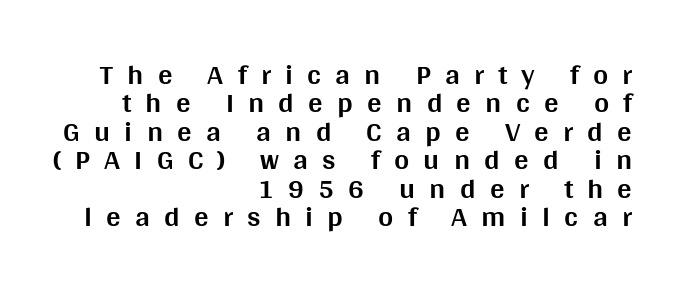
{"serif": "no", "italic": "no", "bold": "yes", "weight": "bold", "width": "normal", "stroke_contrast": "medium", "x_height": "large", "monospaced": "no", "underline": "no", "align": "right", "line_spacing": "tight", "line_spacing_ratio": 0.98, "letter_spacing": "wide", "letter_spacing_em": 0.49, "glyph_px": 29}
